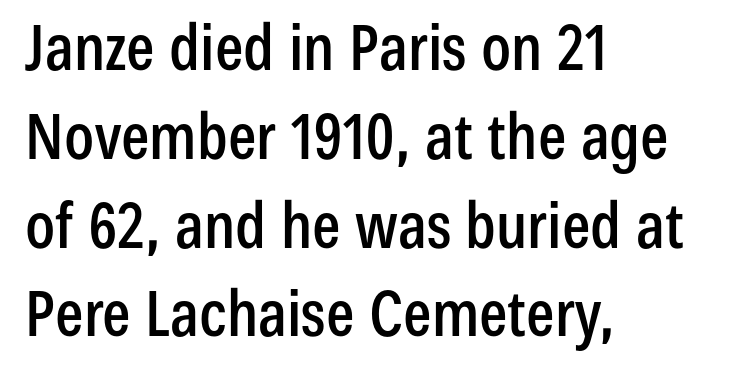
Q: Is the text italic (slanted)? A: No, it is upright.
Q: Is the typeface a serif or a sans-serif typeface? A: Sans-serif.
Q: Is the text underlined? A: No.
Q: How is the paragraph aligned? A: Left-aligned.
Q: Is the spacing between letters normal or unusually wide? A: Normal.
Q: Is the spacing between lines tight, normal or loose? A: Normal.
Q: Width (condensed, normal, or wide)? A: Condensed.
Q: Stroke contrast? A: Low.
Q: x-height? A: Medium.
Q: Monospaced? A: No.
